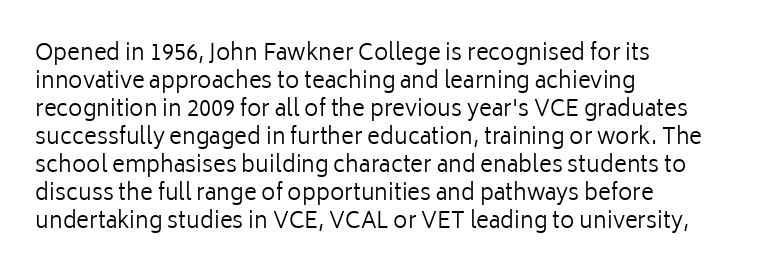
The image shows 22 px text type, upright; set left-aligned, normal line spacing (1.27x), normal letter spacing, not underlined.
